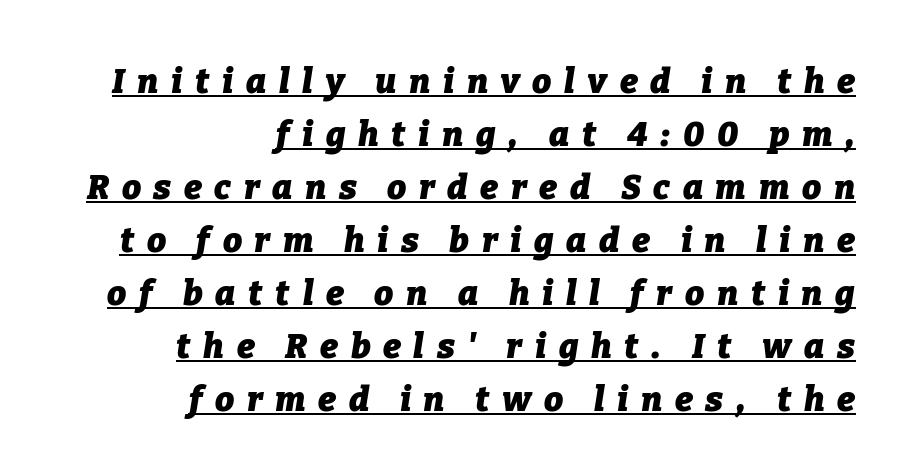
Q: Is the text bold? A: Yes.
Q: Is the text italic (slanted)? A: Yes, it leans right by about 9 degrees.
Q: Is the text underlined? A: Yes.
Q: How is the paragraph aligned? A: Right-aligned.
Q: Is the spacing between letters normal or unusually wide? A: Unusually wide.
Q: Is the spacing between lines tight, normal or loose? A: Normal.
Q: Width (condensed, normal, or wide)? A: Normal.
Q: Stroke contrast? A: Low.
Q: x-height? A: Medium.
Q: Monospaced? A: No.
